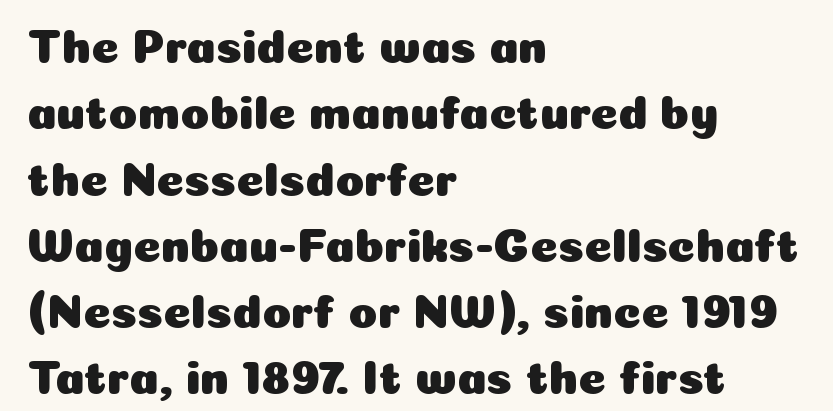
The image shows 47 px sans-serif type, upright; set left-aligned, normal line spacing (1.41x), normal letter spacing, not underlined; low stroke contrast and a medium x-height.
